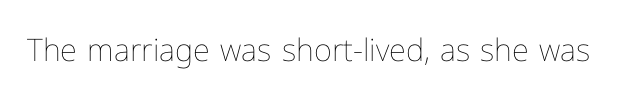
Q: Is the text bold? A: No.
Q: Is the text italic (slanted)? A: No, it is upright.
Q: Is the text underlined? A: No.
Q: Is the spacing between letters normal or unusually wide? A: Normal.
Q: Width (condensed, normal, or wide)? A: Normal.
Q: Stroke contrast? A: Low.
Q: x-height? A: Medium.
Q: Monospaced? A: No.
